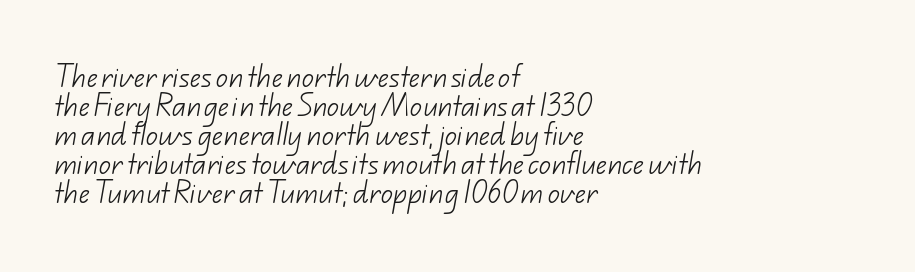
The passage shown is not underscored anywhere. This rendering uses left alignment, leaving the right contour irregular. Standard letterfit; no display-style spreading of the glyphs. Is the stroke heavy? The answer is a plain regular-or-lighter.
